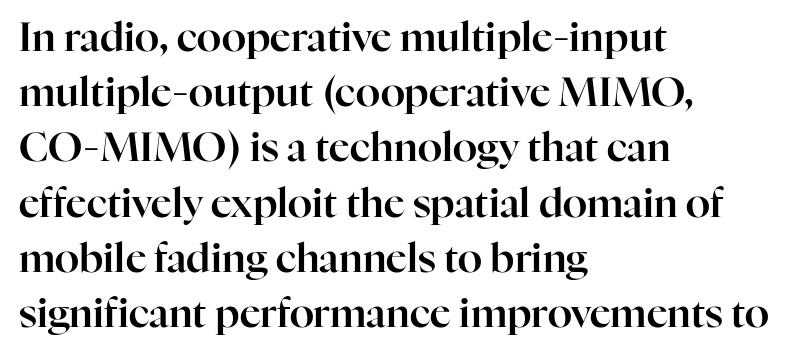
If you measured baseline to baseline, you'd find a middling distance. Letter spacing: default. Compared with a centered layout, this one pins lines to the left instead. Has an underline been added? It has not. This is roman type, the default non-slanted kind. Observe the serifs anchoring each vertical stroke in this sample.
